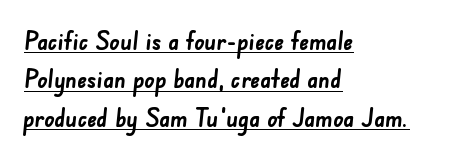
Glance below the letters and you will spot a drawn line. Tracking here is standard; glyphs follow each other at the usual distance. Pretty heavy lettering here — definitely bold. Interline gaps are of average width in this sample. The lines are quadded left.
